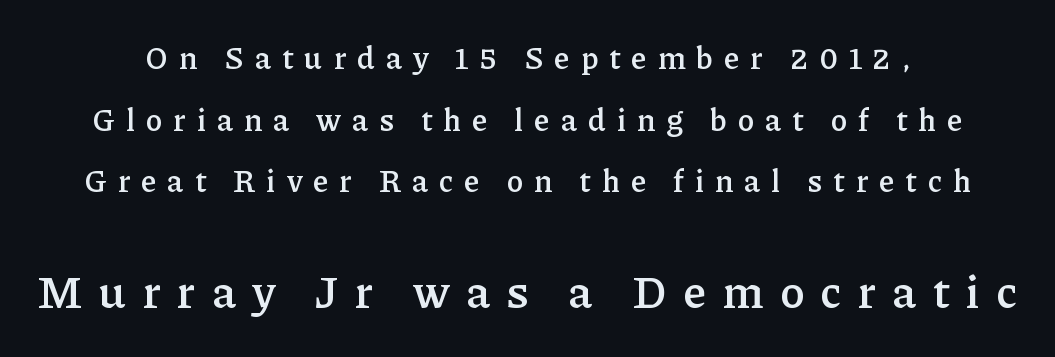
{"serif": "yes", "italic": "no", "bold": "semi", "weight": "semibold", "width": "normal", "stroke_contrast": "low", "x_height": "medium", "monospaced": "no", "underline": "no", "line_spacing": "loose", "line_spacing_ratio": 1.99, "letter_spacing": "wide", "letter_spacing_em": 0.36, "larger_block": "second", "size_ratio": 1.48, "glyph_px": 46}
